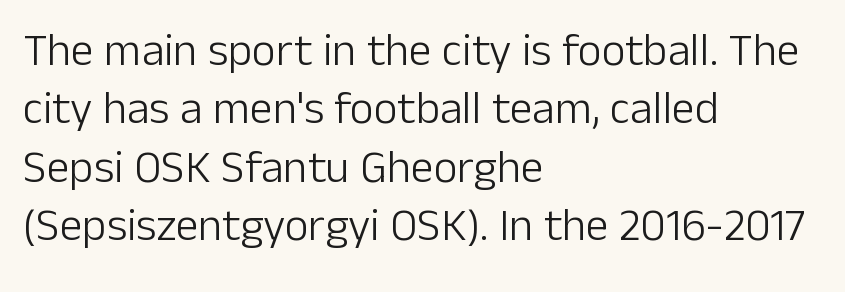
The image shows 46 px light sans-serif type, upright; set left-aligned, normal line spacing (1.27x), normal letter spacing, not underlined; low stroke contrast and a medium x-height.
